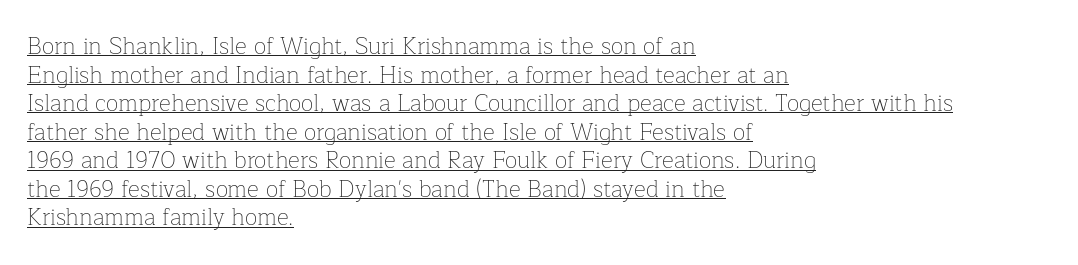
{"italic": "no", "bold": "no", "underline": "yes", "align": "left", "line_spacing_ratio": 1.24, "letter_spacing": "normal", "letter_spacing_em": 0.0, "glyph_px": 23}
